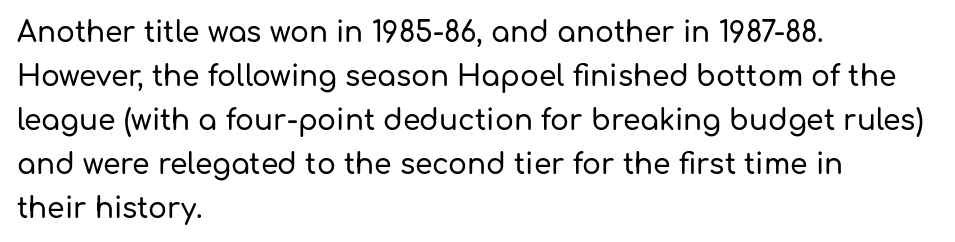
Q: Is the text italic (slanted)? A: No, it is upright.
Q: Is the typeface a serif or a sans-serif typeface? A: Sans-serif.
Q: Is the text underlined? A: No.
Q: How is the paragraph aligned? A: Left-aligned.
Q: Is the spacing between letters normal or unusually wide? A: Normal.
Q: Is the spacing between lines tight, normal or loose? A: Normal.
Q: Width (condensed, normal, or wide)? A: Normal.
Q: Stroke contrast? A: Low.
Q: x-height? A: Medium.
Q: Monospaced? A: No.
